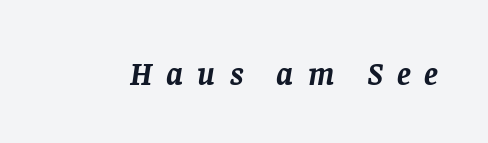
The image shows 33 px semibold serif type, italic (leaning right); set unusually wide letter spacing (+0.43 em), not underlined; low stroke contrast and a large x-height.
